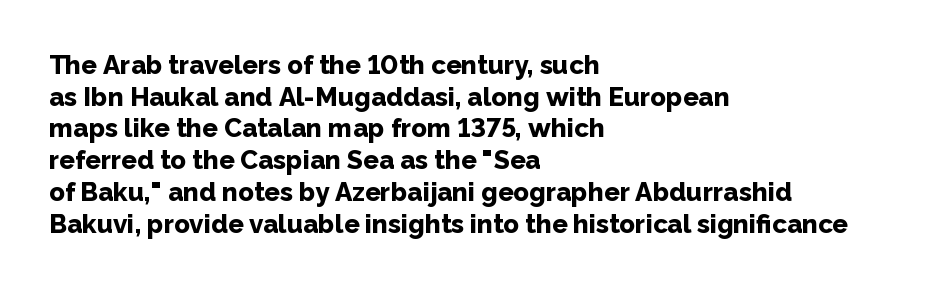
{"italic": "no", "bold": "yes", "underline": "no", "align": "left", "line_spacing_ratio": 1.22, "letter_spacing": "normal", "letter_spacing_em": 0.0, "glyph_px": 26}
